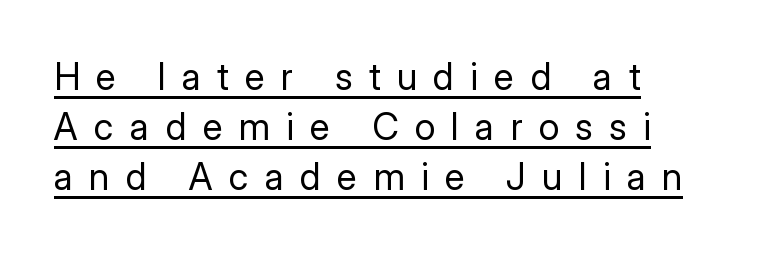
The image shows 37 px regular-weight sans-serif type, upright; set left-aligned, normal line spacing (1.35x), unusually wide letter spacing (+0.44 em), underlined; low stroke contrast and a medium x-height.
